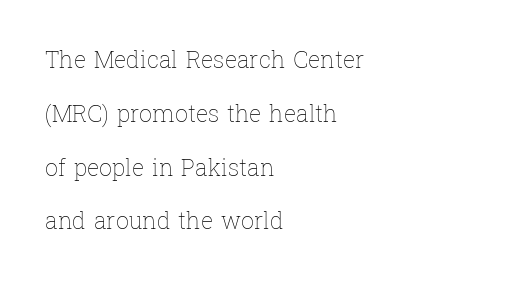
Q: Is the text bold? A: No.
Q: Is the text italic (slanted)? A: No, it is upright.
Q: Is the text underlined? A: No.
Q: How is the paragraph aligned? A: Left-aligned.
Q: Is the spacing between letters normal or unusually wide? A: Normal.
Q: Is the spacing between lines tight, normal or loose? A: Loose.
